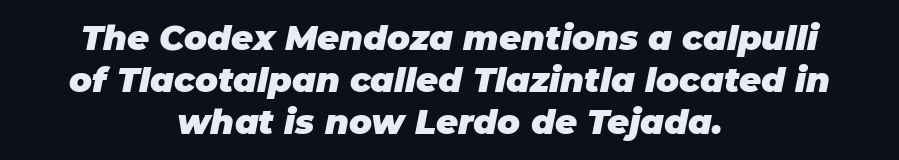
The image shows 34 px heavy type, italic (leaning right); set centered, line spacing 1.23x, normal letter spacing, not underlined; low stroke contrast and a large x-height.
